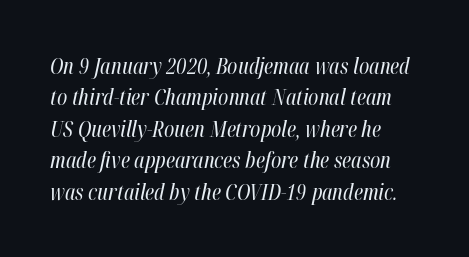
{"italic": "yes", "lean": "right", "slant_degrees": 12, "bold": "no", "underline": "no", "align": "left", "line_spacing": "normal", "line_spacing_ratio": 1.43, "letter_spacing": "normal", "letter_spacing_em": 0.0, "glyph_px": 22}
